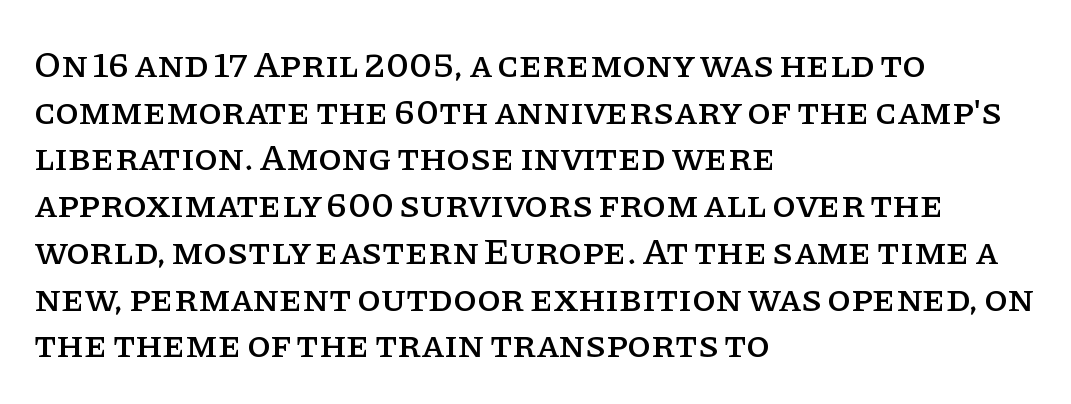
Q: Is the text italic (slanted)? A: No, it is upright.
Q: Is the typeface a serif or a sans-serif typeface? A: Serif.
Q: Is the text underlined? A: No.
Q: How is the paragraph aligned? A: Left-aligned.
Q: Is the spacing between letters normal or unusually wide? A: Normal.
Q: Width (condensed, normal, or wide)? A: Normal.
Q: Stroke contrast? A: Low.
Q: x-height? A: Large.
Q: Monospaced? A: No.
